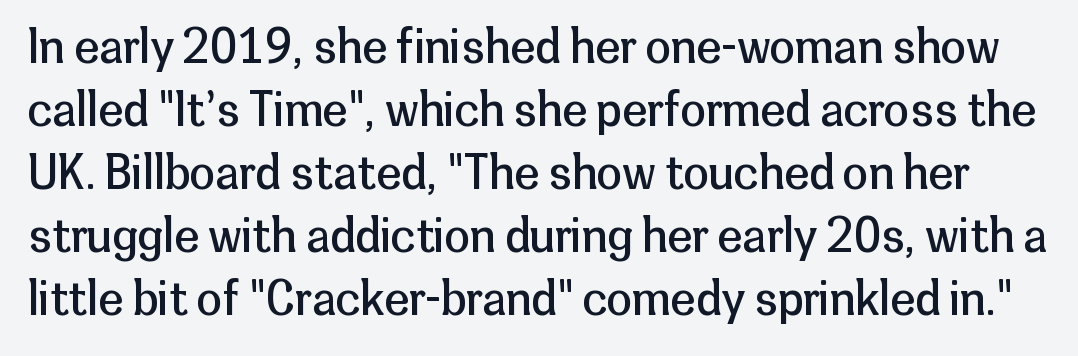
The image shows 46 px regular-weight sans-serif type, upright; set normal line spacing (1.37x), normal letter spacing, not underlined; low stroke contrast and a medium x-height.
